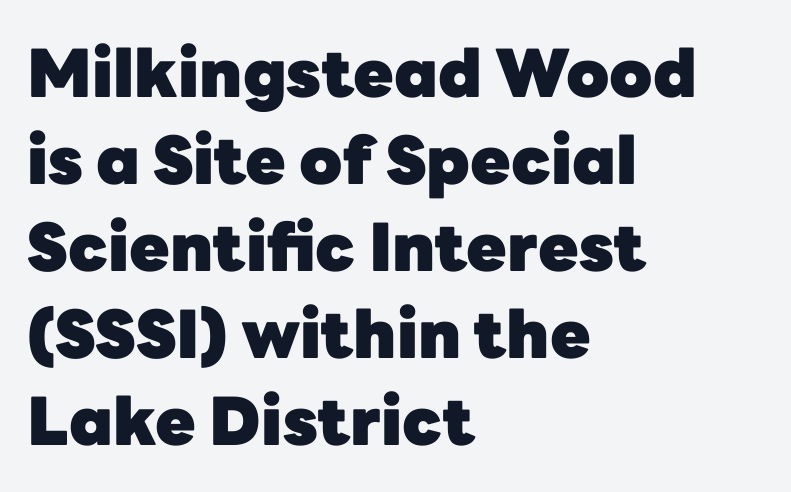
The image shows 66 px heavy sans-serif type, upright; set left-aligned, normal line spacing (1.32x), normal letter spacing, not underlined; low stroke contrast and a medium x-height.
